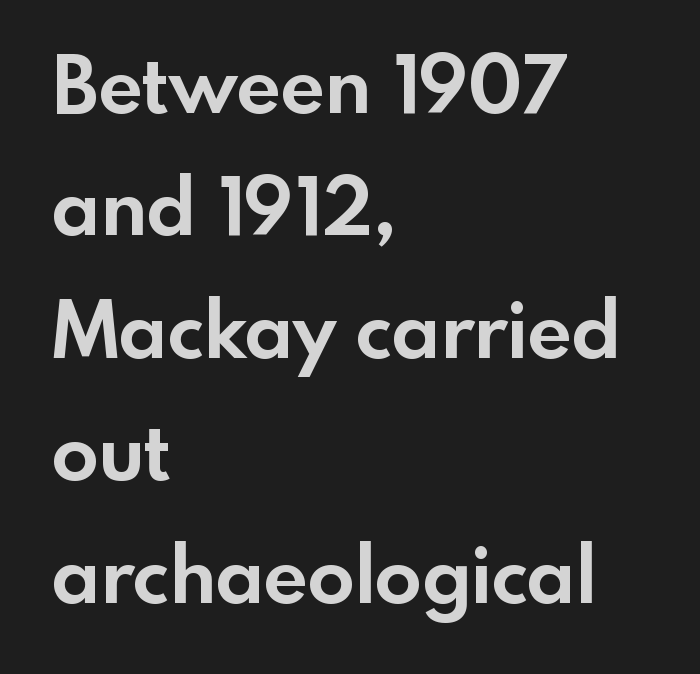
The image shows 78 px bold sans-serif type, upright; set left-aligned, normal line spacing (1.57x), normal letter spacing, not underlined; a small x-height.
